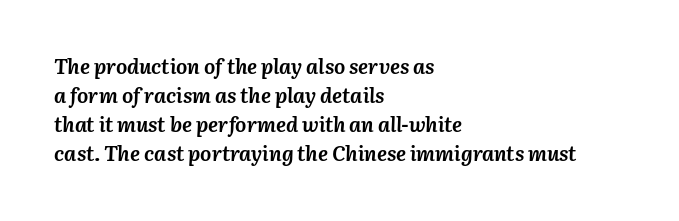
Q: Is the text bold? A: Yes.
Q: Is the text italic (slanted)? A: Yes, it leans right by about 3 degrees.
Q: Is the text underlined? A: No.
Q: How is the paragraph aligned? A: Left-aligned.
Q: Is the spacing between letters normal or unusually wide? A: Normal.
Q: Is the spacing between lines tight, normal or loose? A: Normal.
